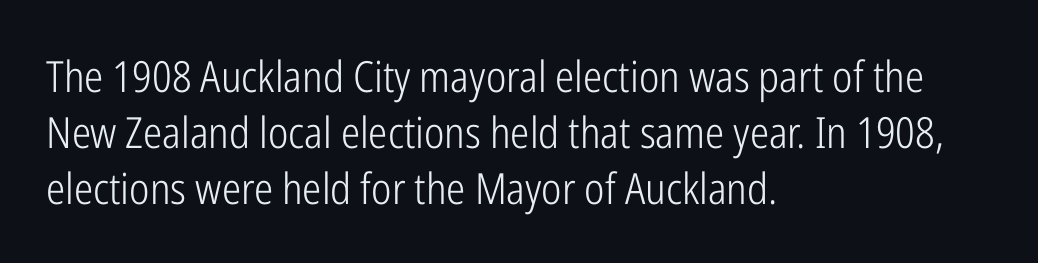
The image shows 43 px light, condensed sans-serif type, upright; set left-aligned, normal line spacing (1.3x), normal letter spacing, not underlined; low stroke contrast and a medium x-height.
